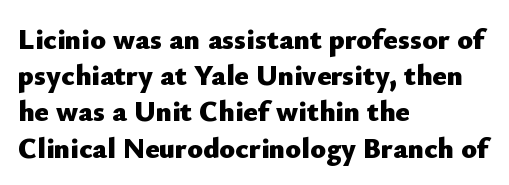
The image shows 29 px heavy sans-serif type, upright; set left-aligned, normal line spacing (1.25x), normal letter spacing, not underlined; low stroke contrast and a small x-height.
